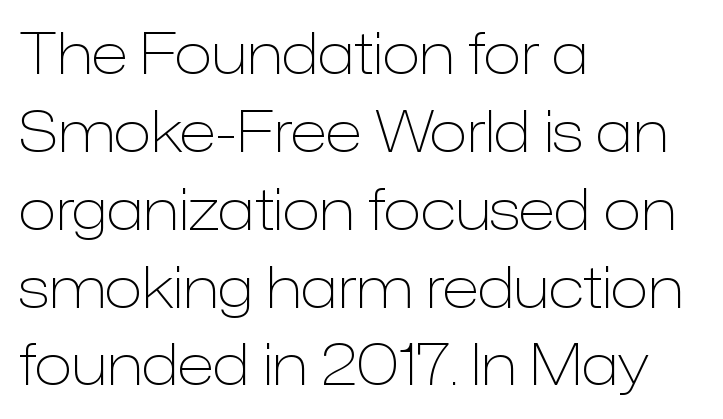
{"serif": "no", "italic": "no", "bold": "no", "weight": "light", "width": "normal", "stroke_contrast": "low", "x_height": "medium", "monospaced": "no", "underline": "no", "align": "left", "line_spacing": "normal", "line_spacing_ratio": 1.39, "letter_spacing": "normal", "letter_spacing_em": 0.0, "glyph_px": 56}
